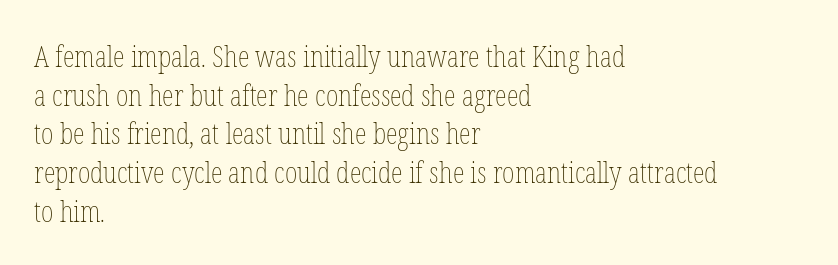
The image shows 30 px thin, condensed type, upright; set left-aligned, normal line spacing (1.29x), normal letter spacing, not underlined; low stroke contrast and a medium x-height.
